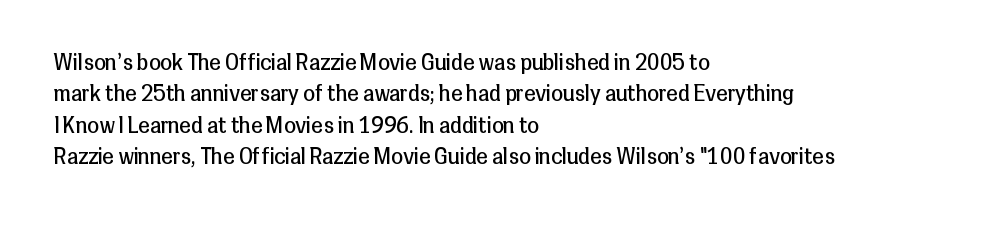
Q: Is the text bold? A: No.
Q: Is the text italic (slanted)? A: No, it is upright.
Q: Is the text underlined? A: No.
Q: How is the paragraph aligned? A: Left-aligned.
Q: Is the spacing between letters normal or unusually wide? A: Normal.
Q: Is the spacing between lines tight, normal or loose? A: Normal.
